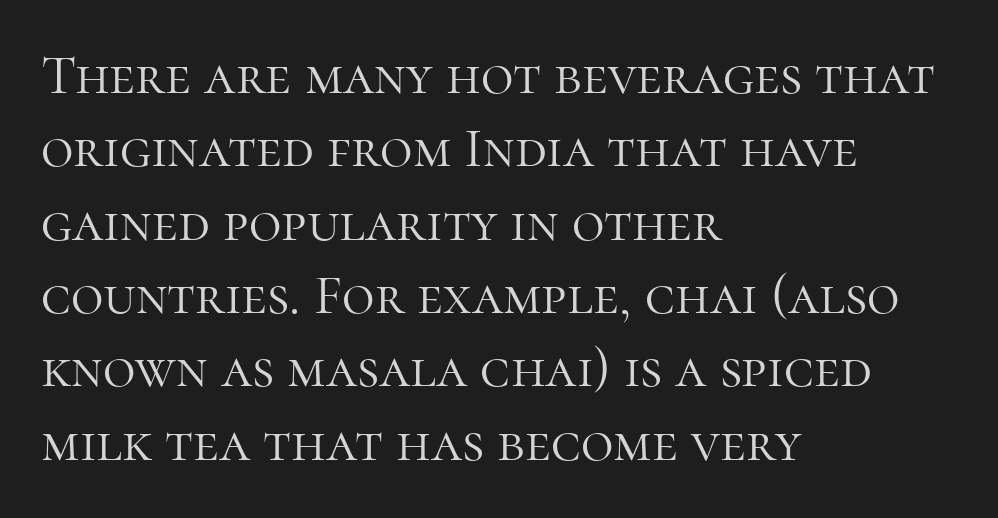
The image shows 56 px light serif type, upright; set left-aligned, normal line spacing (1.31x), normal letter spacing, not underlined; high stroke contrast and a medium x-height.
